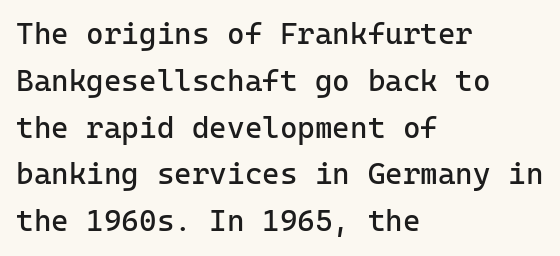
Q: Is the text bold? A: No.
Q: Is the text italic (slanted)? A: No, it is upright.
Q: Is the typeface a serif or a sans-serif typeface? A: Sans-serif.
Q: Is the text underlined? A: No.
Q: How is the paragraph aligned? A: Left-aligned.
Q: Is the spacing between letters normal or unusually wide? A: Normal.
Q: Is the spacing between lines tight, normal or loose? A: Normal.
Q: Width (condensed, normal, or wide)? A: Normal.
Q: Stroke contrast? A: Low.
Q: x-height? A: Medium.
